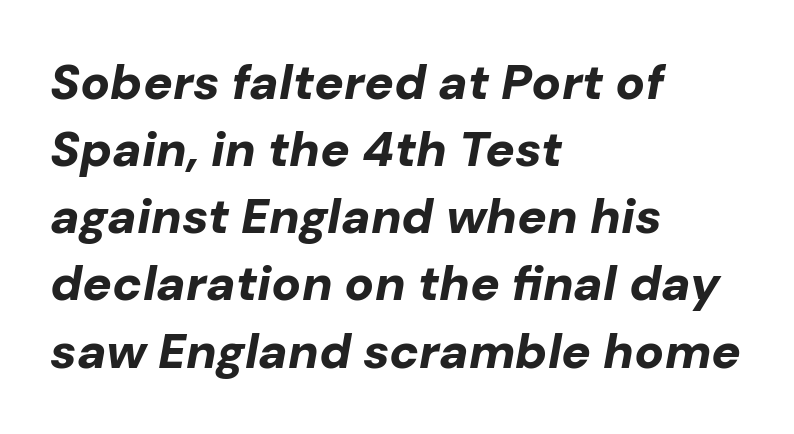
The image shows 49 px bold type, italic (leaning right); set left-aligned, normal line spacing (1.37x), normal letter spacing, not underlined; low stroke contrast and a medium x-height.
